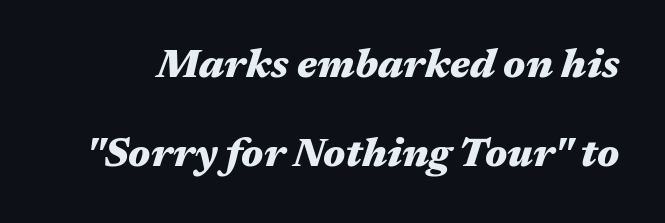
{"italic": "yes", "lean": "right", "slant_degrees": 17, "bold": "yes", "weight": "heavy", "width": "wide", "stroke_contrast": "medium", "x_height": "medium", "monospaced": "no", "underline": "no", "line_spacing": "loose", "line_spacing_ratio": 2.17, "letter_spacing": "normal", "letter_spacing_em": 0.0, "glyph_px": 41}
